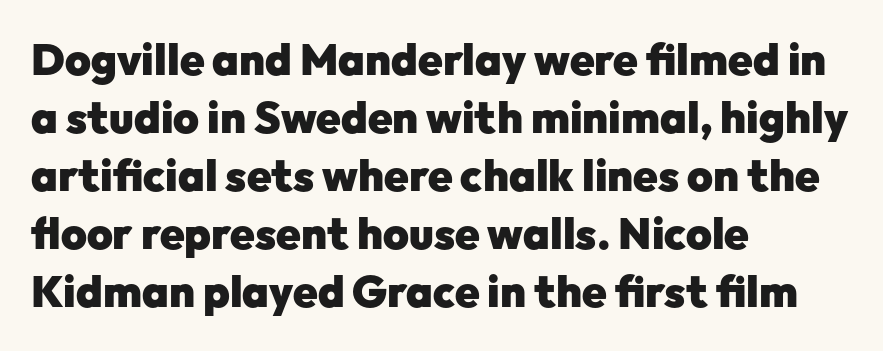
Q: Is the text bold? A: Yes.
Q: Is the text italic (slanted)? A: No, it is upright.
Q: Is the typeface a serif or a sans-serif typeface? A: Sans-serif.
Q: Is the text underlined? A: No.
Q: How is the paragraph aligned? A: Left-aligned.
Q: Is the spacing between letters normal or unusually wide? A: Normal.
Q: Is the spacing between lines tight, normal or loose? A: Normal.
Q: Width (condensed, normal, or wide)? A: Normal.
Q: Stroke contrast? A: Low.
Q: x-height? A: Medium.
Q: Monospaced? A: No.
